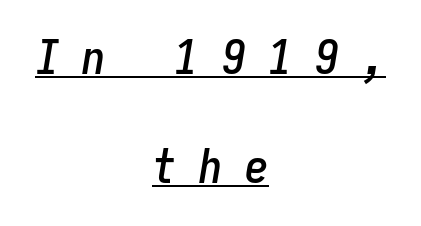
Q: Is the text italic (slanted)? A: Yes, it leans right by about 9 degrees.
Q: Is the text underlined? A: Yes.
Q: How is the paragraph aligned? A: Centered.
Q: Is the spacing between letters normal or unusually wide? A: Unusually wide.
Q: Is the spacing between lines tight, normal or loose? A: Loose.
Q: Width (condensed, normal, or wide)? A: Condensed.
Q: Stroke contrast? A: Low.
Q: x-height? A: Medium.
Q: Monospaced? A: Yes.
